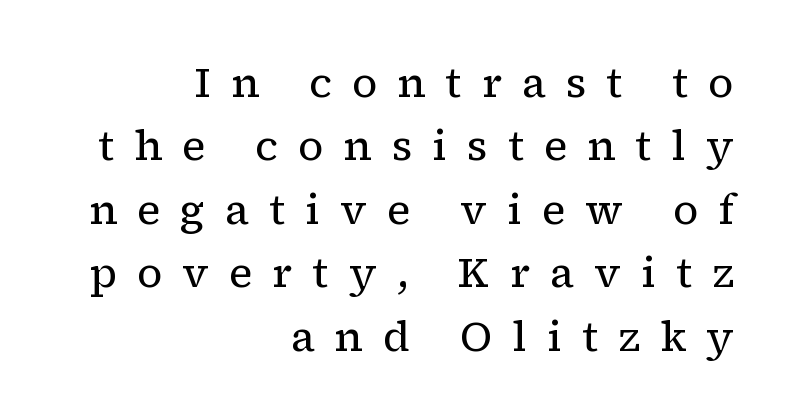
{"serif": "yes", "italic": "no", "bold": "no", "weight": "regular", "width": "normal", "stroke_contrast": "low", "x_height": "medium", "monospaced": "no", "underline": "no", "align": "right", "line_spacing": "normal", "line_spacing_ratio": 1.51, "letter_spacing": "wide", "letter_spacing_em": 0.47, "glyph_px": 42}
